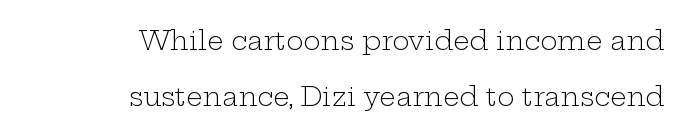
Q: Is the text bold? A: No.
Q: Is the text italic (slanted)? A: No, it is upright.
Q: Is the text underlined? A: No.
Q: How is the paragraph aligned? A: Right-aligned.
Q: Is the spacing between letters normal or unusually wide? A: Normal.
Q: Is the spacing between lines tight, normal or loose? A: Loose.
